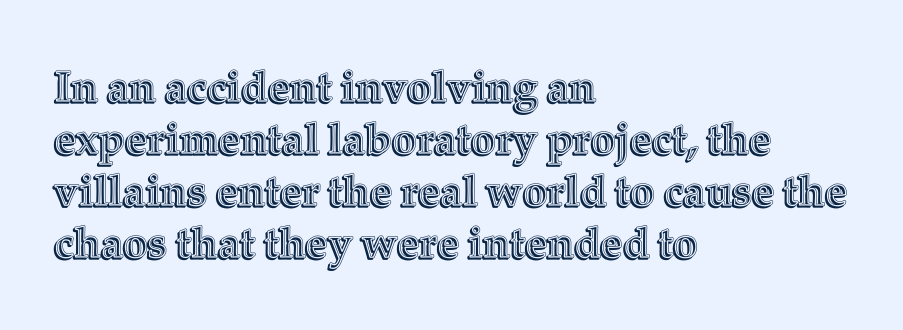
Check the space under the baseline: it is left empty. Every stem runs plumb, perpendicular to the baseline. Short note: letters normally spaced. Varying glyph widths throughout — classic text-font behaviour. Alignment: flush left.
